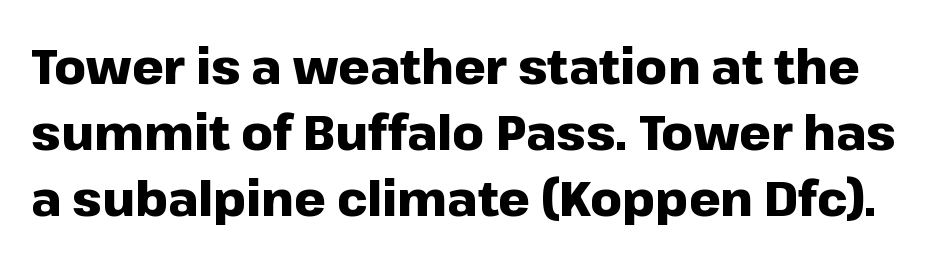
Q: Is the text bold? A: Yes.
Q: Is the text italic (slanted)? A: No, it is upright.
Q: Is the typeface a serif or a sans-serif typeface? A: Sans-serif.
Q: Is the text underlined? A: No.
Q: Is the spacing between letters normal or unusually wide? A: Normal.
Q: Is the spacing between lines tight, normal or loose? A: Normal.
Q: Width (condensed, normal, or wide)? A: Normal.
Q: Stroke contrast? A: Low.
Q: x-height? A: Medium.
Q: Monospaced? A: No.
